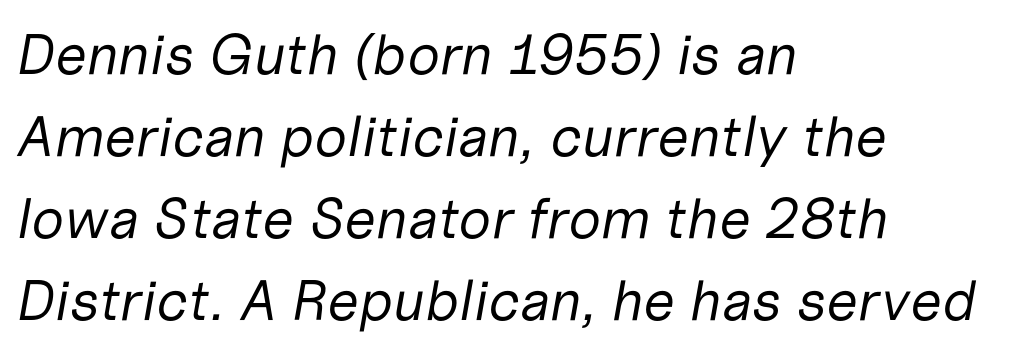
Horizontally, the lines are justified to the leading edge only. Regarding leading, the lines here are spaced in the standard way. Standard letterfit; no display-style spreading of the glyphs. Here the designer chose a conventional face with non-uniform glyph widths. Unmarked baselines from the first word to the last. Posture: slanted.
